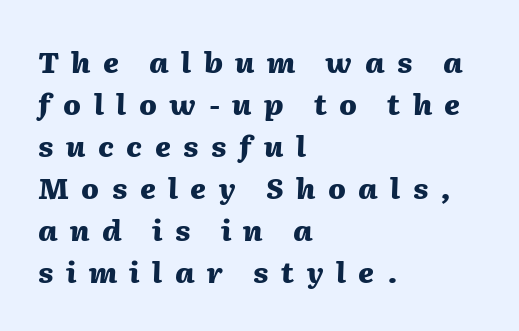
The image shows 29 px heavy type, italic (leaning right); set left-aligned, normal line spacing (1.45x), unusually wide letter spacing (+0.43 em), not underlined; medium stroke contrast and a medium x-height.
